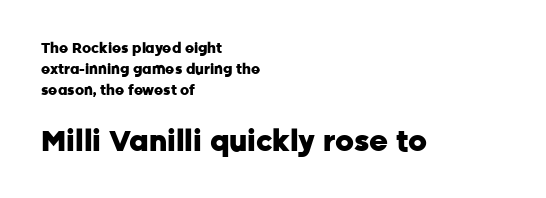
Q: Is the text bold? A: Yes.
Q: Is the text italic (slanted)? A: No, it is upright.
Q: Is the typeface a serif or a sans-serif typeface? A: Sans-serif.
Q: Is the text underlined? A: No.
Q: How is the paragraph aligned? A: Left-aligned.
Q: Is the spacing between letters normal or unusually wide? A: Normal.
Q: Is the spacing between lines tight, normal or loose? A: Normal.
Q: Which block of text is set in a larger size, the first (top) or the second (bottom)? A: The second (bottom) one.
Q: Width (condensed, normal, or wide)? A: Normal.
Q: Stroke contrast? A: Low.
Q: x-height? A: Medium.
Q: Monospaced? A: No.
